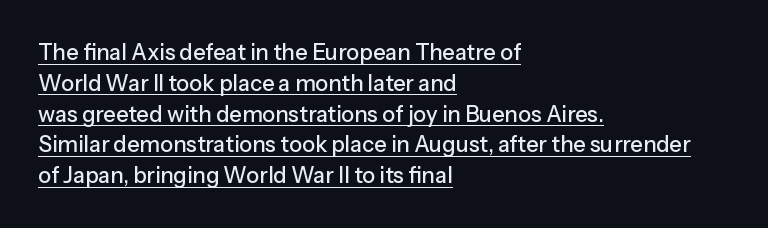
Where is the straight margin? On the left. Short note: letters normally spaced. A typesetter would call this leading conventional body-copy spacing. The glyphs are accompanied by a horizontal stroke just below them. Posture: straight, roman, zero tilt.
